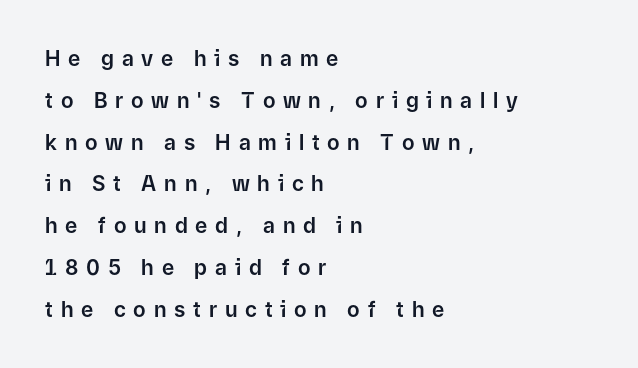
Q: Is the text italic (slanted)? A: No, it is upright.
Q: Is the text underlined? A: No.
Q: How is the paragraph aligned? A: Left-aligned.
Q: Is the spacing between letters normal or unusually wide? A: Unusually wide.
Q: Is the spacing between lines tight, normal or loose? A: Loose.
